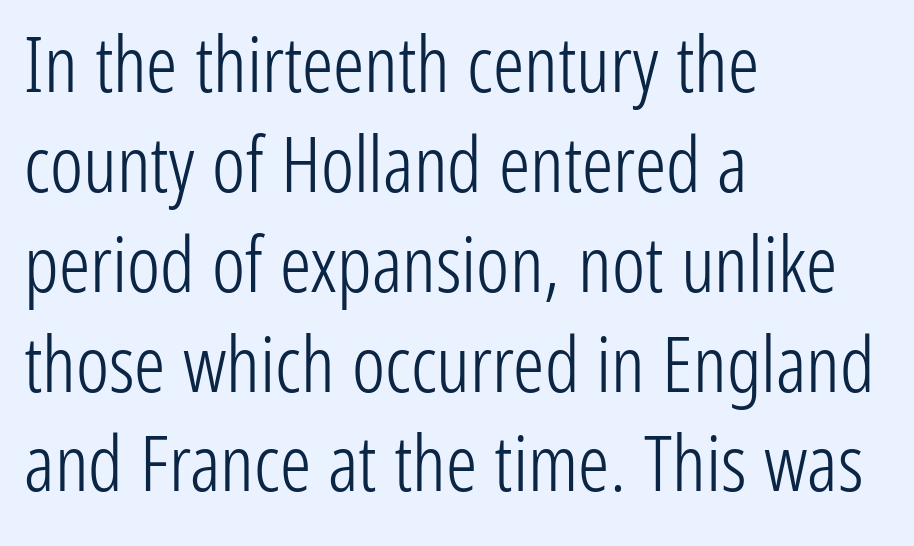
The image shows 78 px light, condensed sans-serif type, upright; set left-aligned, normal line spacing (1.28x), normal letter spacing, not underlined; low stroke contrast and a medium x-height.
